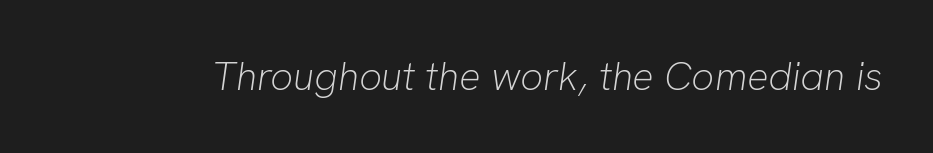
Q: Is the text bold? A: No.
Q: Is the text italic (slanted)? A: Yes, it leans right by about 8 degrees.
Q: Is the text underlined? A: No.
Q: Is the spacing between letters normal or unusually wide? A: Normal.
Q: Width (condensed, normal, or wide)? A: Normal.
Q: Stroke contrast? A: Low.
Q: x-height? A: Medium.
Q: Monospaced? A: No.
